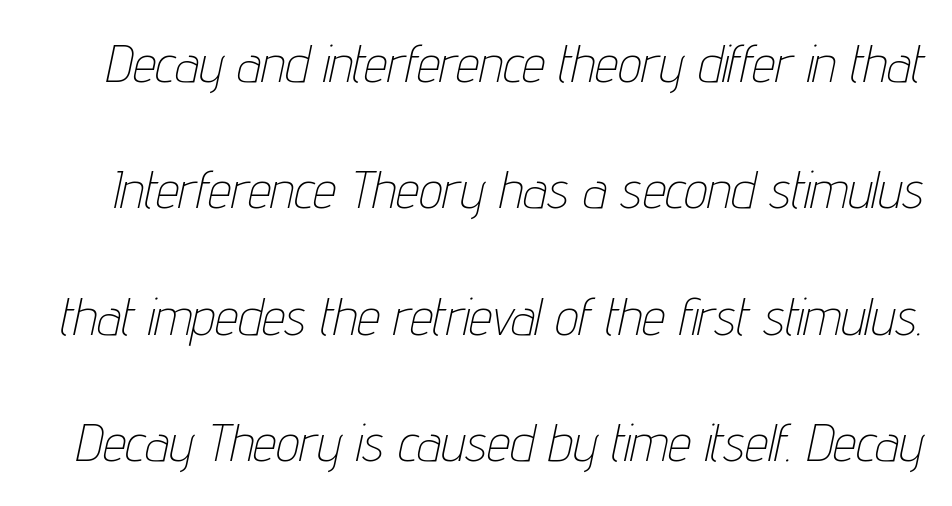
The image shows 52 px thin, condensed type, italic (leaning right); set loose line spacing (2.43x), normal letter spacing, not underlined; low stroke contrast and a medium x-height.
